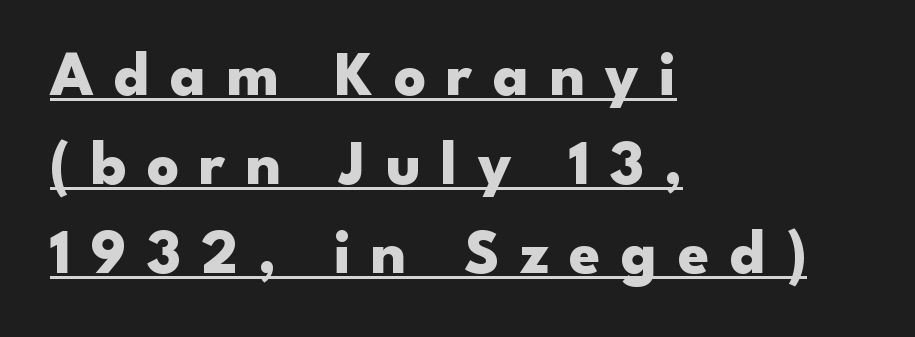
{"serif": "no", "italic": "no", "bold": "yes", "weight": "heavy", "width": "wide", "stroke_contrast": "low", "x_height": "small", "monospaced": "no", "underline": "yes", "align": "left", "line_spacing": "normal", "line_spacing_ratio": 1.41, "letter_spacing": "wide", "letter_spacing_em": 0.32, "glyph_px": 63}
